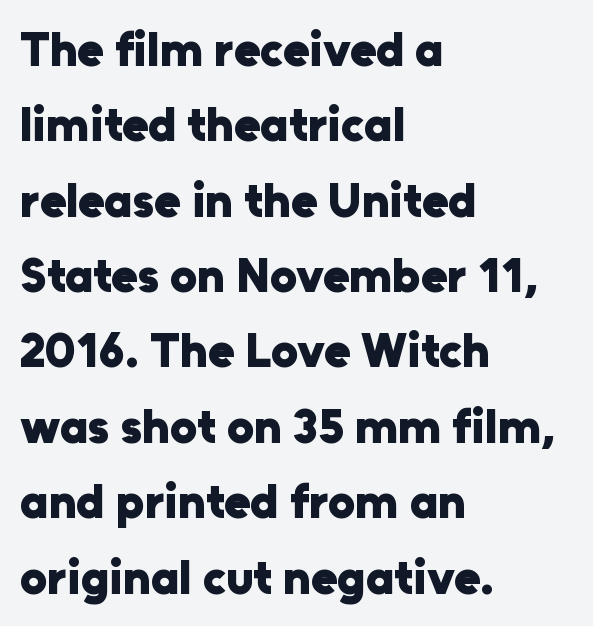
The image shows 48 px heavy sans-serif type, upright; set left-aligned, normal line spacing (1.57x), normal letter spacing, not underlined; low stroke contrast and a medium x-height.
